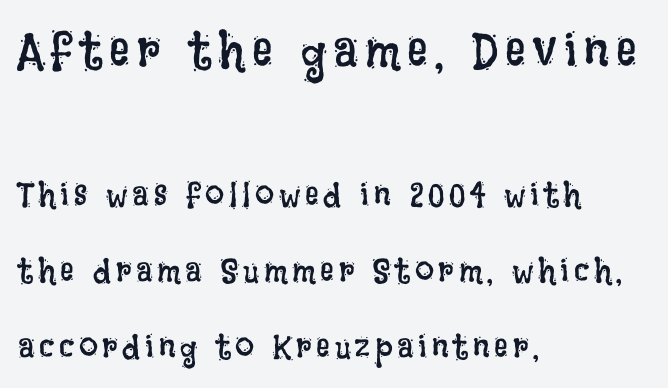
These lines are rendered in a variable-pitch font. Italic: no, the glyphs are upright roman. Notice how the passage keeps a crisp vertical edge on the left only. The emphasis by scale lands on block number one, above. Just letters on the line, the space beneath them empty.
